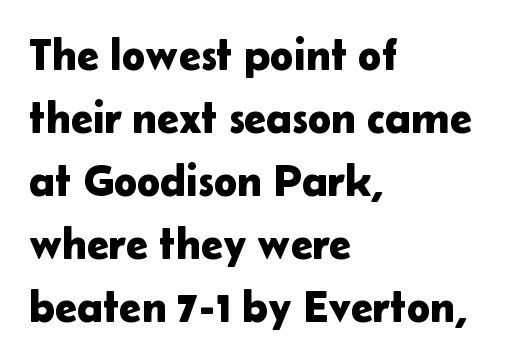
Proportional: the letters do not fall into vertical columns. This rendering features lettering with no underline. The leading is moderate, giving the passage an even texture. Ordinary non-slanted type is in use. To sum up the face: it is a sans, with no serifs. Letter spacing: default.
